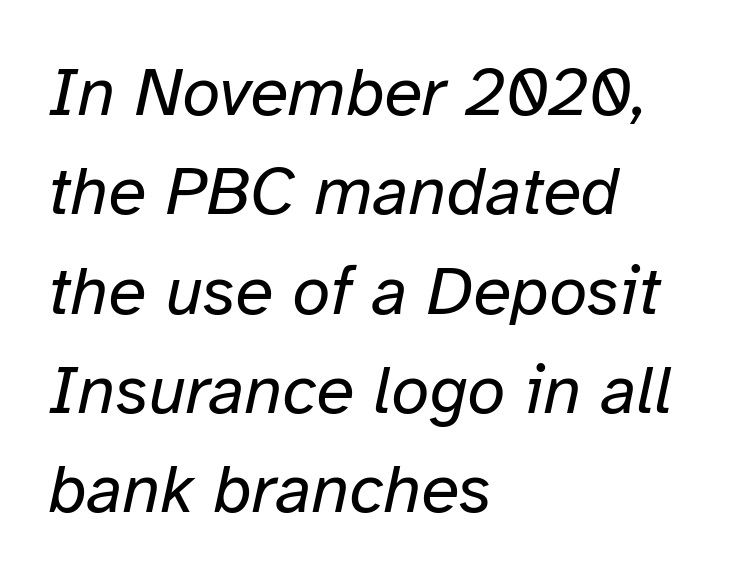
The line-height multiplier appears to be the usual default. The glyphs are unaccompanied by any horizontal stroke below them. Stems here are at most as thick as an everyday book face. Honestly, the letter spacing is just normal — you wouldn't notice it. Caption: multi-line text, flush left, ragged right.
